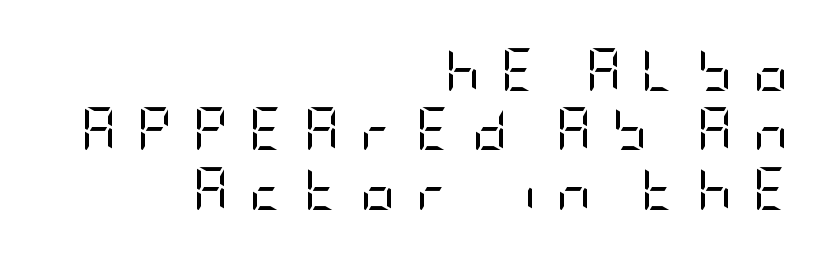
{"serif": "no", "italic": "no", "bold": "no", "weight": "regular", "width": "condensed", "stroke_contrast": "low", "x_height": "large", "underline": "no", "align": "right", "line_spacing": "normal", "line_spacing_ratio": 1.38, "letter_spacing": "wide", "letter_spacing_em": 0.48, "glyph_px": 43}
